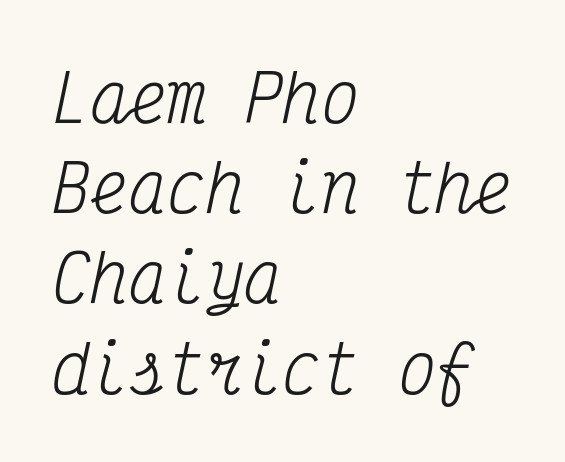
Words float on clear page, feet unadorned. The passage shown is typed in a monospace face where columns stay perfectly aligned. Is the type slanted? Yes — the strokes lean at a clear angle. This rendering uses left alignment, leaving the right contour irregular. Letters have the restrained weight of plain body copy at most.
